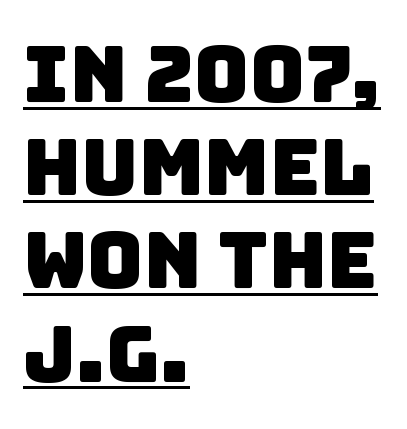
The image shows 77 px sans-serif type; set left-aligned, line spacing 1.21x, normal letter spacing, underlined; low stroke contrast and a large x-height.
